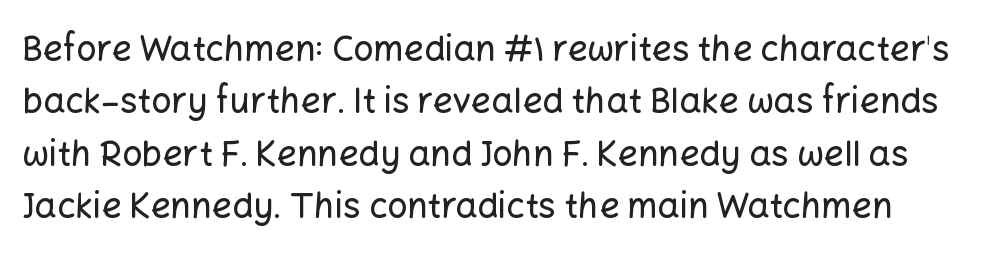
Q: Is the text italic (slanted)? A: No, it is upright.
Q: Is the typeface a serif or a sans-serif typeface? A: Sans-serif.
Q: Is the text underlined? A: No.
Q: Is the spacing between letters normal or unusually wide? A: Normal.
Q: Is the spacing between lines tight, normal or loose? A: Normal.
Q: Width (condensed, normal, or wide)? A: Normal.
Q: Stroke contrast? A: Low.
Q: x-height? A: Medium.
Q: Monospaced? A: No.
